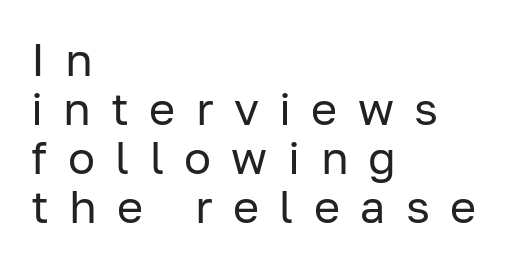
{"serif": "no", "italic": "no", "bold": "no", "weight": "regular", "width": "normal", "stroke_contrast": "low", "x_height": "medium", "monospaced": "no", "underline": "no", "align": "left", "line_spacing": "tight", "line_spacing_ratio": 1.09, "letter_spacing": "wide", "letter_spacing_em": 0.45, "glyph_px": 45}
